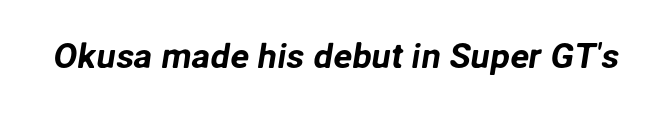
The image shows 35 px sans-serif type; set normal letter spacing, not underlined; low stroke contrast and a medium x-height.
